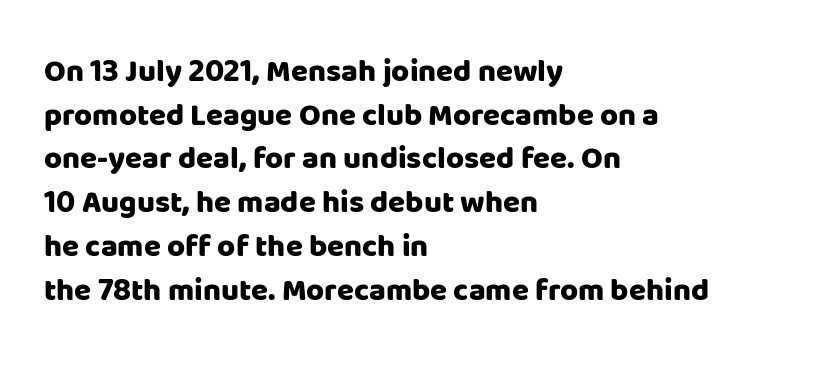
{"serif": "no", "italic": "no", "bold": "yes", "weight": "heavy", "width": "normal", "stroke_contrast": "low", "x_height": "large", "monospaced": "no", "underline": "no", "align": "left", "line_spacing": "normal", "line_spacing_ratio": 1.41, "letter_spacing": "normal", "letter_spacing_em": 0.0, "glyph_px": 31}
